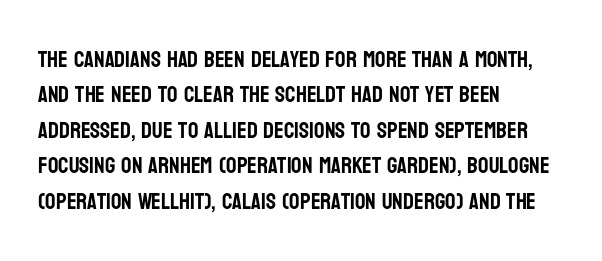
Nope, not italic — everything's standing straight. Words appear dense and cohesive because spacing is normal. The baseline area is clear. These lines sit exactly where default settings would place them. The compositor pushed each line to the left boundary.
